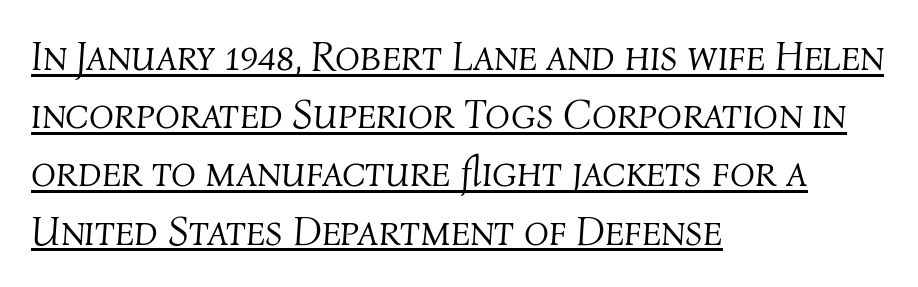
{"italic": "yes", "lean": "right", "slant_degrees": 4, "bold": "no", "weight": "light", "width": "normal", "stroke_contrast": "medium", "x_height": "medium", "monospaced": "no", "underline": "yes", "align": "left", "line_spacing": "normal", "line_spacing_ratio": 1.42, "letter_spacing": "normal", "letter_spacing_em": 0.0, "glyph_px": 41}
